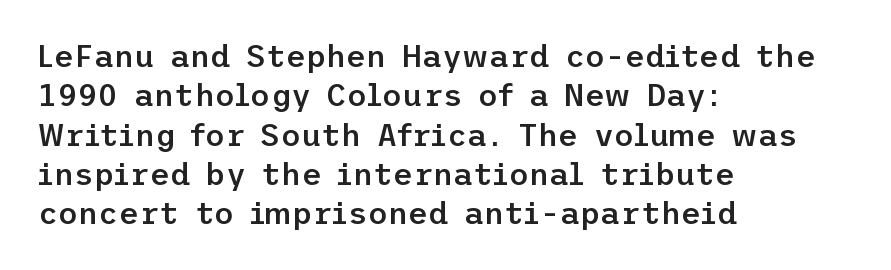
The image shows 31 px semibold sans-serif type, upright; set left-aligned, normal line spacing (1.27x), normal letter spacing, not underlined; low stroke contrast and a medium x-height.
